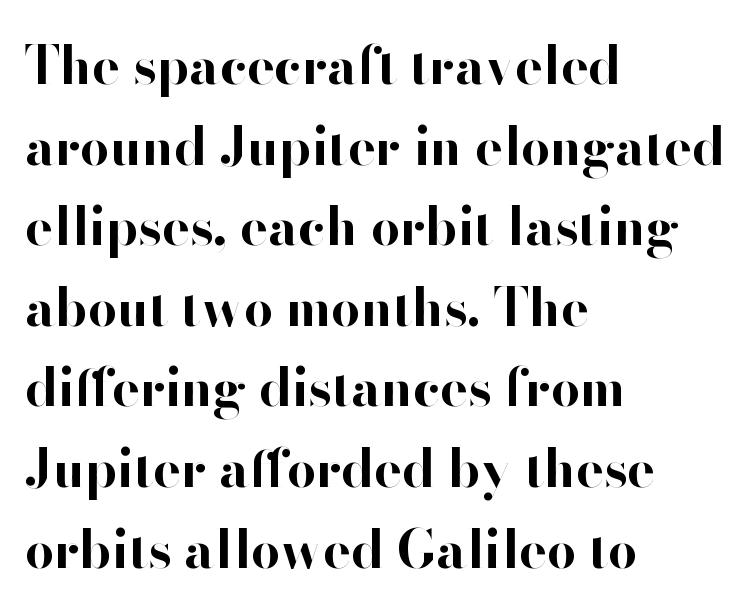
Q: Is the text bold? A: Yes.
Q: Is the text italic (slanted)? A: No, it is upright.
Q: Is the typeface a serif or a sans-serif typeface? A: Sans-serif.
Q: Is the text underlined? A: No.
Q: How is the paragraph aligned? A: Left-aligned.
Q: Is the spacing between letters normal or unusually wide? A: Normal.
Q: Is the spacing between lines tight, normal or loose? A: Normal.
Q: Width (condensed, normal, or wide)? A: Normal.
Q: Stroke contrast? A: High.
Q: x-height? A: Small.
Q: Monospaced? A: No.
